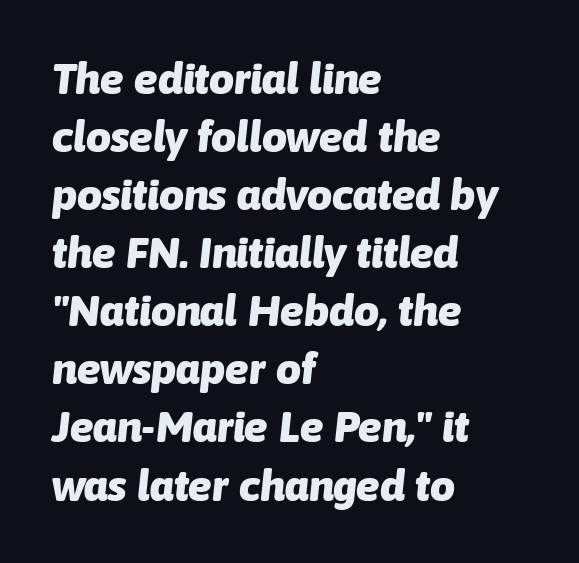
Q: Is the text bold? A: Yes.
Q: Is the text italic (slanted)? A: Yes, it leans right by about 6 degrees.
Q: Is the text underlined? A: No.
Q: How is the paragraph aligned? A: Left-aligned.
Q: Is the spacing between letters normal or unusually wide? A: Normal.
Q: Is the spacing between lines tight, normal or loose? A: Normal.
Q: Width (condensed, normal, or wide)? A: Normal.
Q: Stroke contrast? A: Low.
Q: x-height? A: Medium.
Q: Monospaced? A: No.
